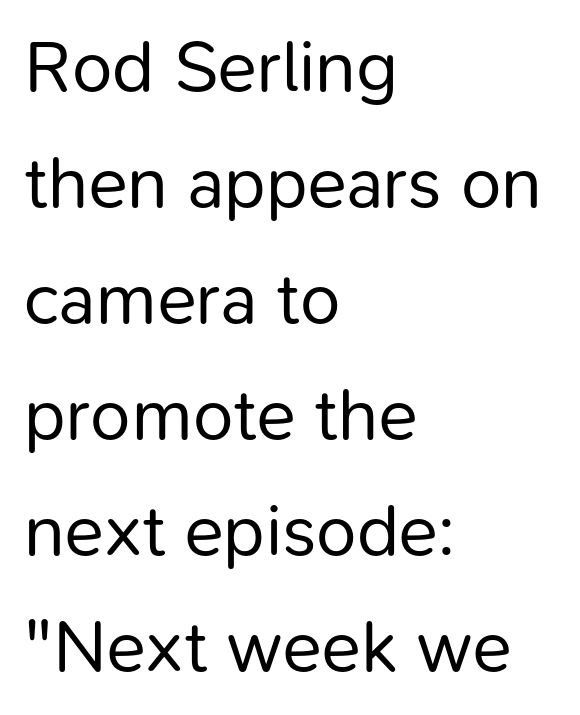
Q: Is the text bold? A: No.
Q: Is the text italic (slanted)? A: No, it is upright.
Q: Is the typeface a serif or a sans-serif typeface? A: Sans-serif.
Q: Is the text underlined? A: No.
Q: How is the paragraph aligned? A: Left-aligned.
Q: Is the spacing between letters normal or unusually wide? A: Normal.
Q: Is the spacing between lines tight, normal or loose? A: Normal.
Q: Width (condensed, normal, or wide)? A: Normal.
Q: Stroke contrast? A: Low.
Q: x-height? A: Medium.
Q: Monospaced? A: No.
